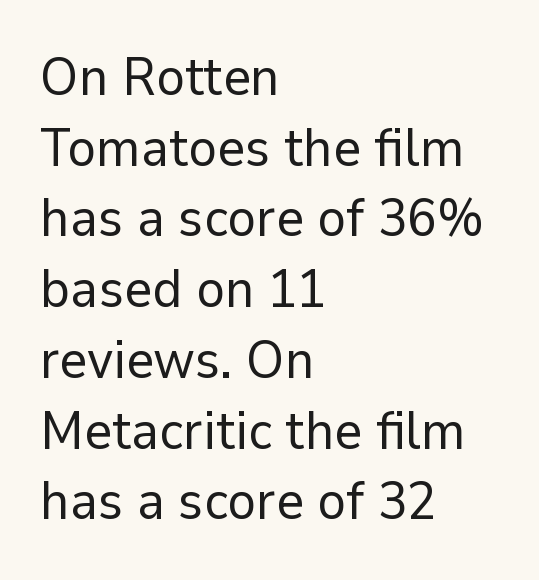
{"serif": "no", "italic": "no", "bold": "no", "weight": "regular", "width": "normal", "stroke_contrast": "low", "x_height": "medium", "monospaced": "no", "underline": "no", "align": "left", "line_spacing": "normal", "line_spacing_ratio": 1.31, "letter_spacing": "normal", "letter_spacing_em": 0.0, "glyph_px": 54}
